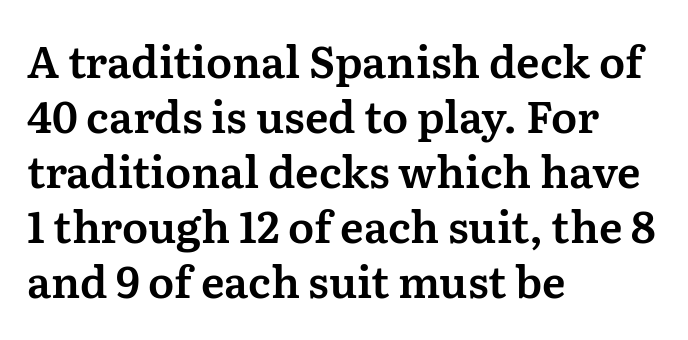
Q: Is the text italic (slanted)? A: No, it is upright.
Q: Is the typeface a serif or a sans-serif typeface? A: Serif.
Q: Is the text underlined? A: No.
Q: How is the paragraph aligned? A: Left-aligned.
Q: Is the spacing between letters normal or unusually wide? A: Normal.
Q: Is the spacing between lines tight, normal or loose? A: Normal.
Q: Width (condensed, normal, or wide)? A: Normal.
Q: Stroke contrast? A: Medium.
Q: x-height? A: Medium.
Q: Monospaced? A: No.
